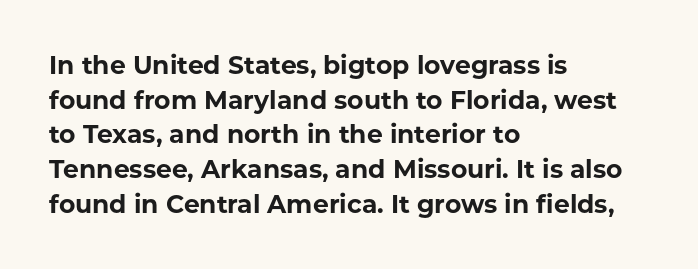
The type sits square on the baseline with zero lean. Summary of weight: heavy, a full bold. Rule under the text: the space is simply empty. Is the letter spacing exaggerated? No — it looks like the ordinary default.
